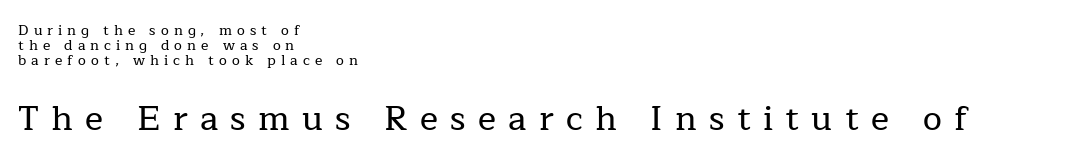
Q: Is the text italic (slanted)? A: No, it is upright.
Q: Is the typeface a serif or a sans-serif typeface? A: Serif.
Q: Is the text underlined? A: No.
Q: How is the paragraph aligned? A: Left-aligned.
Q: Is the spacing between letters normal or unusually wide? A: Unusually wide.
Q: Is the spacing between lines tight, normal or loose? A: Tight.
Q: Which block of text is set in a larger size, the first (top) or the second (bottom)? A: The second (bottom) one.
Q: Width (condensed, normal, or wide)? A: Normal.
Q: Stroke contrast? A: Low.
Q: x-height? A: Medium.
Q: Monospaced? A: No.
